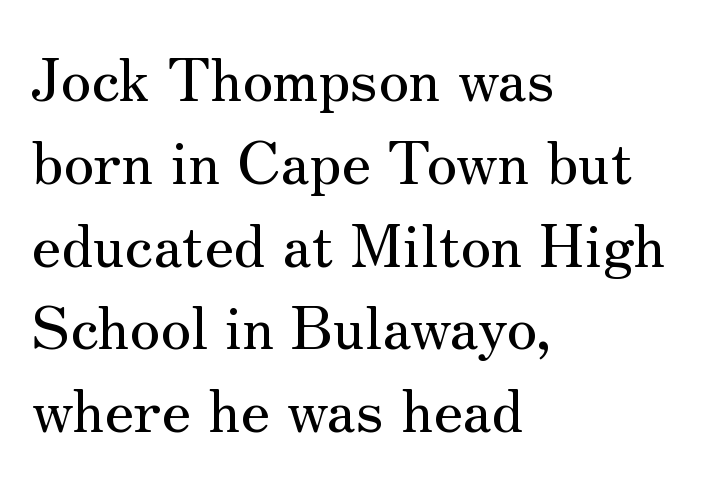
The image shows 60 px serif type, upright; set left-aligned, normal line spacing (1.38x), normal letter spacing, not underlined; medium stroke contrast and a small x-height.
